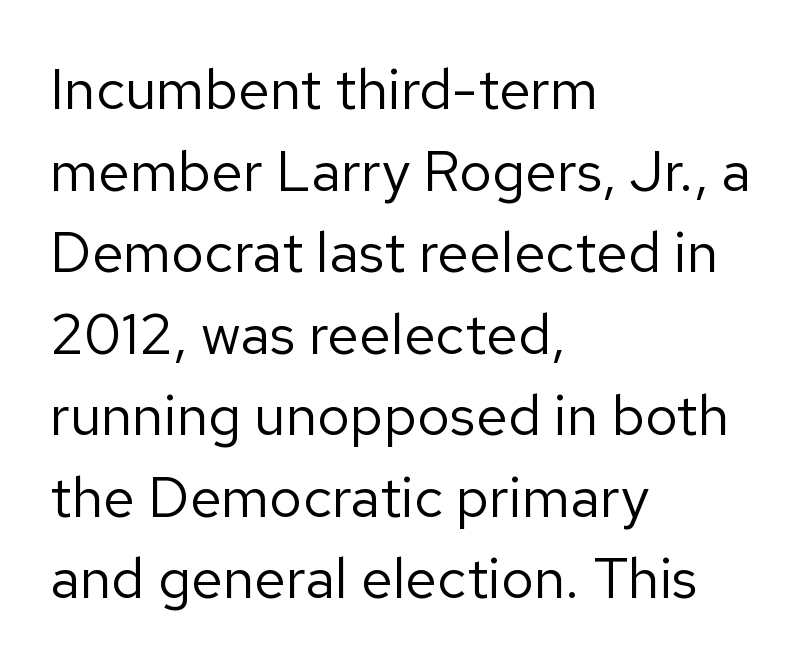
Q: Is the text bold? A: No.
Q: Is the text italic (slanted)? A: No, it is upright.
Q: Is the typeface a serif or a sans-serif typeface? A: Sans-serif.
Q: Is the text underlined? A: No.
Q: How is the paragraph aligned? A: Left-aligned.
Q: Is the spacing between letters normal or unusually wide? A: Normal.
Q: Is the spacing between lines tight, normal or loose? A: Normal.
Q: Width (condensed, normal, or wide)? A: Normal.
Q: Stroke contrast? A: Low.
Q: x-height? A: Medium.
Q: Monospaced? A: No.
